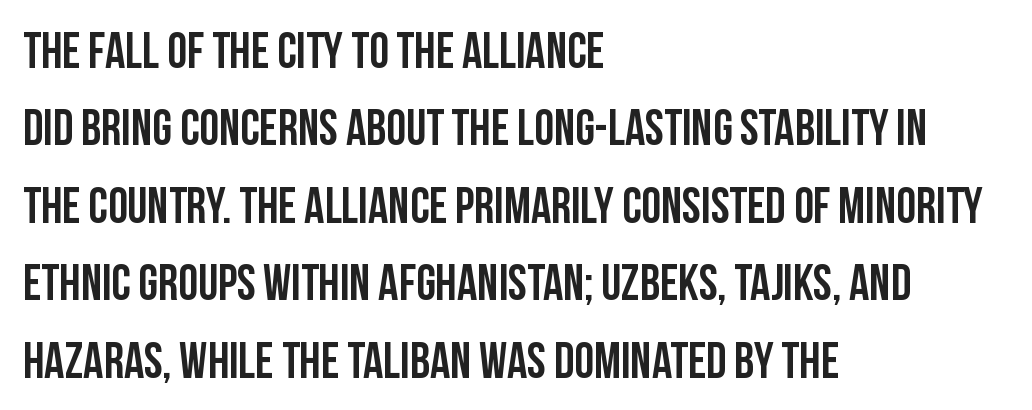
The image shows 50 px condensed sans-serif type, upright; set left-aligned, normal line spacing (1.55x), normal letter spacing, not underlined; low stroke contrast and a large x-height.
